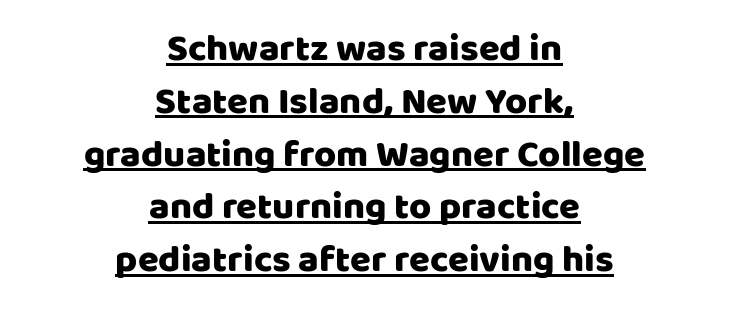
{"serif": "no", "italic": "no", "width": "normal", "stroke_contrast": "low", "x_height": "large", "monospaced": "no", "underline": "yes", "align": "center", "line_spacing": "normal", "line_spacing_ratio": 1.39, "letter_spacing": "normal", "letter_spacing_em": 0.0, "glyph_px": 38}
